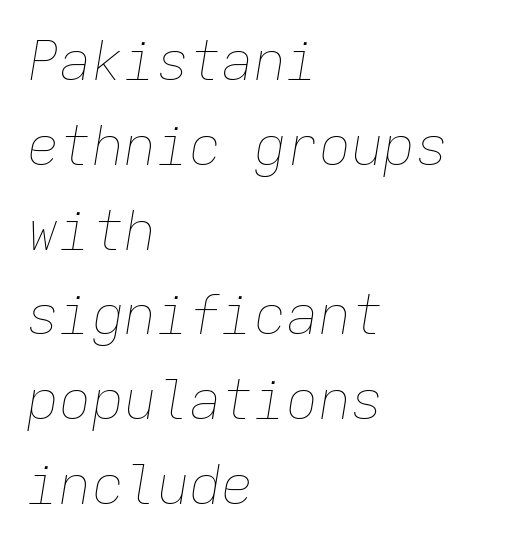
{"italic": "yes", "lean": "right", "slant_degrees": 9, "bold": "no", "weight": "thin", "width": "normal", "stroke_contrast": "low", "x_height": "medium", "monospaced": "yes", "underline": "no", "align": "left", "line_spacing": "normal", "line_spacing_ratio": 1.57, "letter_spacing": "normal", "letter_spacing_em": 0.0, "glyph_px": 54}
